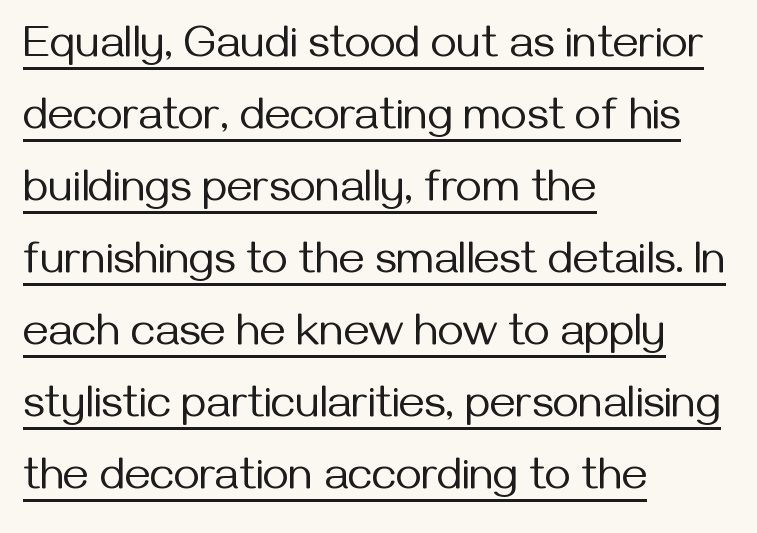
Tracking value appears to be zero — textbook default spacing. Does a line run under the words? Yes, clearly. Think of a printed novel: that variable character pitch is what you see here. Leading: standard. Upright lettering throughout.
